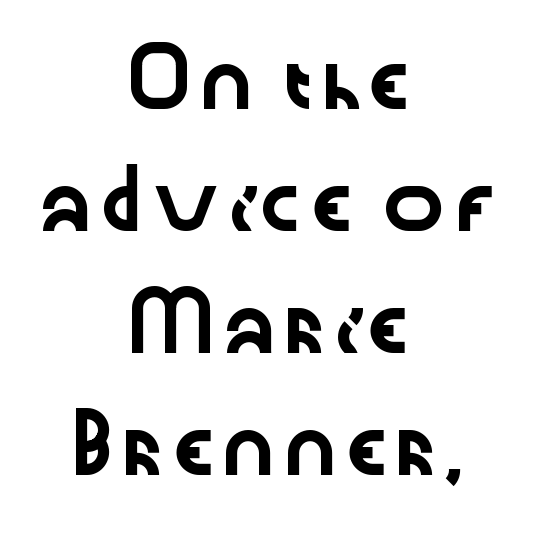
The image shows 53 px wide sans-serif type, upright; set centered, loose line spacing (2.3x), normal letter spacing, not underlined; low stroke contrast and a medium x-height.
